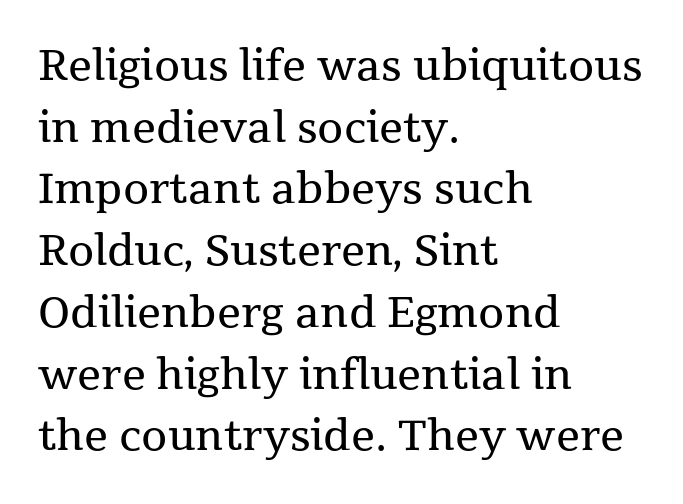
A clean baseline with only descenders dipping below it. The font is comparable to plain body text, perhaps lighter. Where is the straight margin? On the left. No extra tracking has been applied to these lines. Serifs: yes, visible at the terminals of the letterforms.
